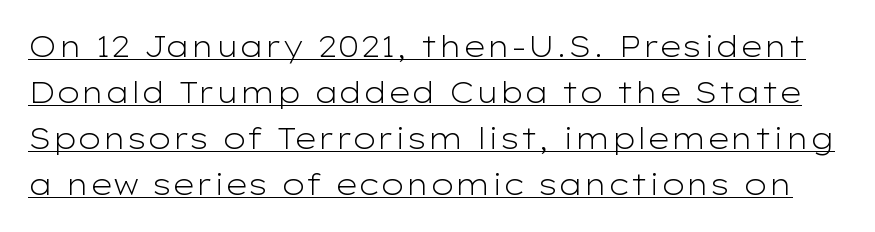
Serif or sans? Sans — the stroke terminals are bare. The characters are drawn with everyday or finer stroke widths. Think of a printed novel: that variable character pitch is what you see here. A typographer would call this underscored text. This is roman type, the default non-slanted kind. Nobody touched the tracking dial on this one.
